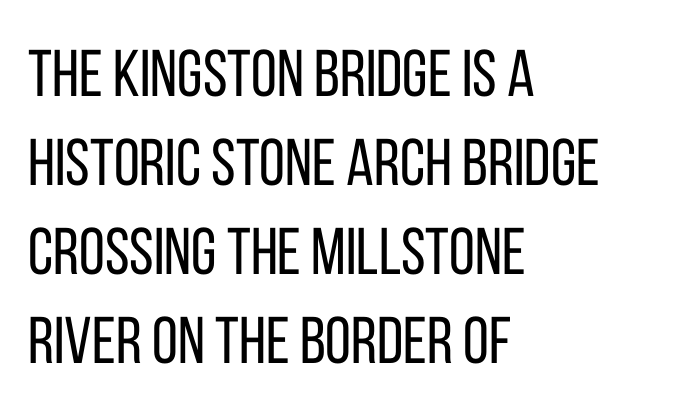
Q: Is the text bold? A: No.
Q: Is the text italic (slanted)? A: No, it is upright.
Q: Is the typeface a serif or a sans-serif typeface? A: Sans-serif.
Q: Is the text underlined? A: No.
Q: How is the paragraph aligned? A: Left-aligned.
Q: Is the spacing between letters normal or unusually wide? A: Normal.
Q: Is the spacing between lines tight, normal or loose? A: Normal.
Q: Width (condensed, normal, or wide)? A: Condensed.
Q: Stroke contrast? A: Low.
Q: x-height? A: Large.
Q: Monospaced? A: No.
